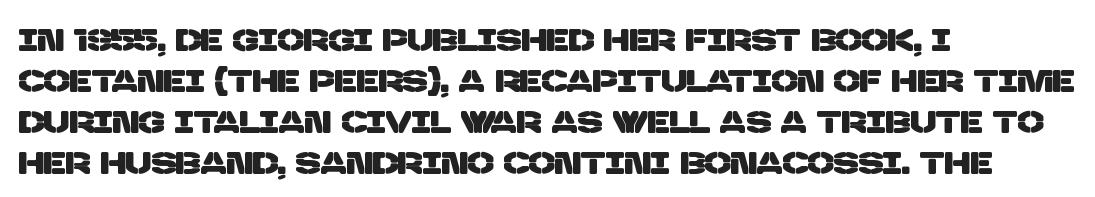
What's the leading like? Ordinary, nothing unusual. The letters sit at their default tracking, neither squeezed nor spread. The text was rendered using a sans face with plain stroke endings. This sample has the flowing, uneven cadence of proportional lettering. The area under the type is left untouched.
